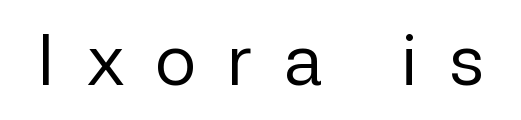
Q: Is the text bold? A: No.
Q: Is the text italic (slanted)? A: No, it is upright.
Q: Is the typeface a serif or a sans-serif typeface? A: Sans-serif.
Q: Is the text underlined? A: No.
Q: Is the spacing between letters normal or unusually wide? A: Unusually wide.
Q: Width (condensed, normal, or wide)? A: Normal.
Q: Stroke contrast? A: Low.
Q: x-height? A: Medium.
Q: Monospaced? A: No.
